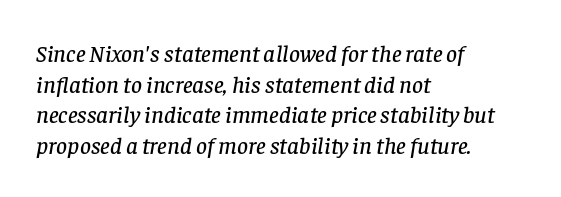
The image shows 24 px text type, italic (leaning right); set left-aligned, normal line spacing (1.28x), normal letter spacing, not underlined.
